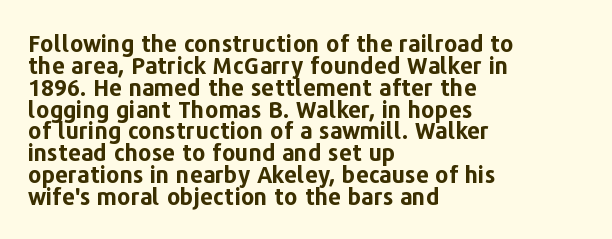
{"italic": "no", "bold": "yes", "underline": "no", "align": "left", "line_spacing": "tight", "line_spacing_ratio": 0.95, "letter_spacing": "normal", "letter_spacing_em": 0.0, "glyph_px": 23}
